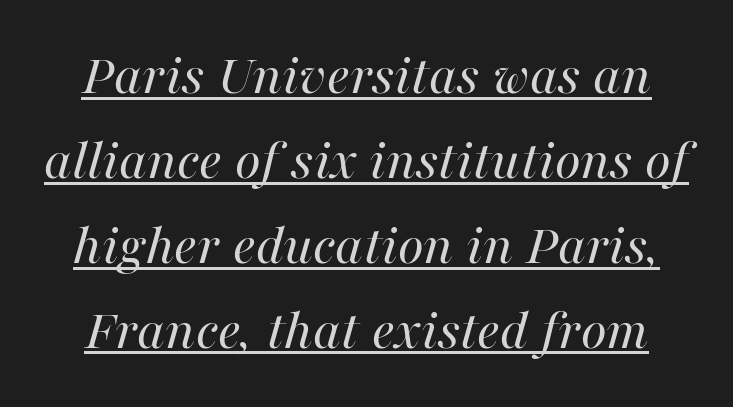
{"italic": "yes", "lean": "right", "slant_degrees": 16, "bold": "no", "weight": "regular", "width": "normal", "stroke_contrast": "high", "x_height": "medium", "monospaced": "no", "underline": "yes", "line_spacing": "normal", "line_spacing_ratio": 1.44, "letter_spacing": "normal", "letter_spacing_em": 0.0, "glyph_px": 59}
